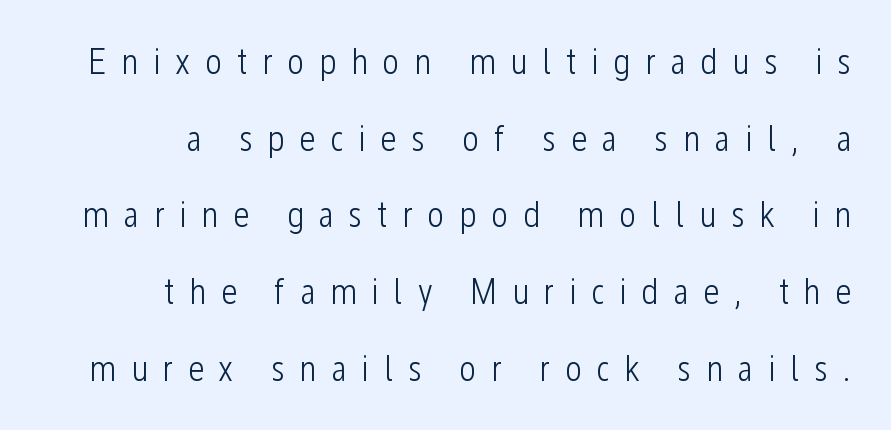
The image shows 36 px light, condensed sans-serif type, upright; set right-aligned, loose line spacing (2.13x), unusually wide letter spacing (+0.41 em), not underlined; low stroke contrast and a medium x-height.
